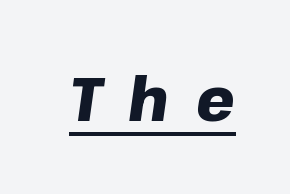
{"italic": "yes", "lean": "right", "slant_degrees": 8, "bold": "yes", "weight": "heavy", "width": "normal", "stroke_contrast": "low", "x_height": "medium", "monospaced": "no", "underline": "yes", "letter_spacing": "wide", "letter_spacing_em": 0.44, "glyph_px": 61}
